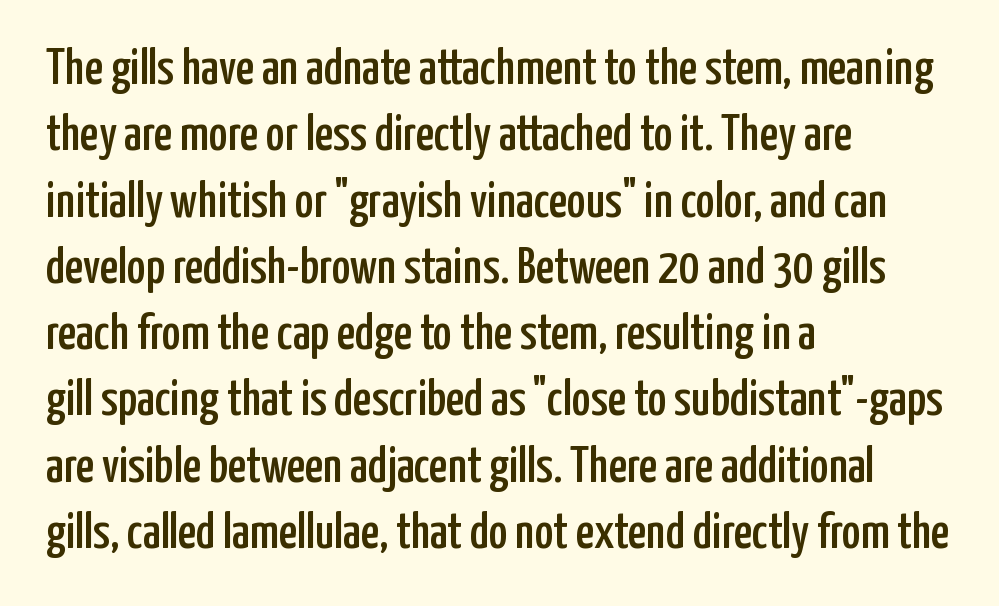
{"serif": "no", "italic": "no", "width": "condensed", "stroke_contrast": "low", "x_height": "medium", "monospaced": "no", "underline": "no", "align": "left", "line_spacing": "normal", "line_spacing_ratio": 1.3, "letter_spacing": "normal", "letter_spacing_em": 0.0, "glyph_px": 51}
